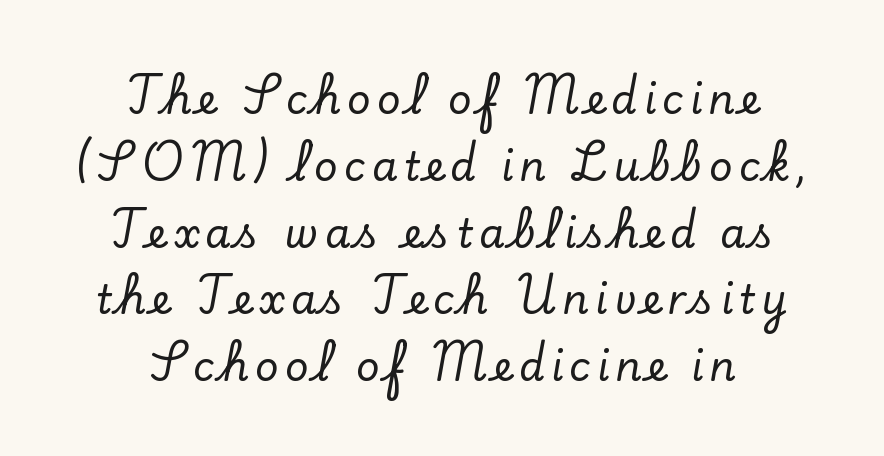
The image shows 41 px serif type; set centered, normal line spacing (1.63x), not underlined; low stroke contrast and a small x-height.
